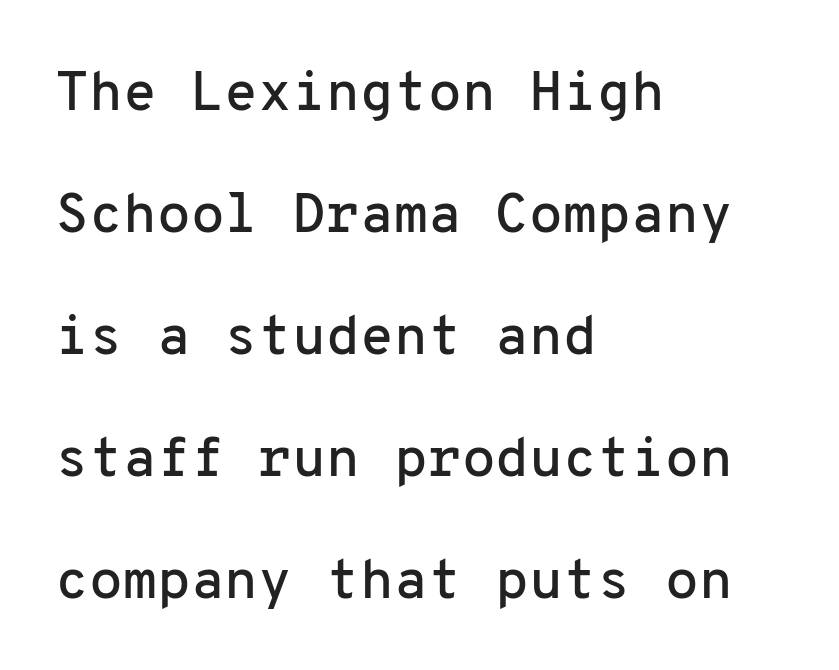
{"serif": "no", "italic": "no", "width": "normal", "stroke_contrast": "low", "x_height": "medium", "monospaced": "yes", "underline": "no", "align": "left", "line_spacing": "loose", "line_spacing_ratio": 2.22, "letter_spacing": "normal", "letter_spacing_em": 0.0, "glyph_px": 55}
